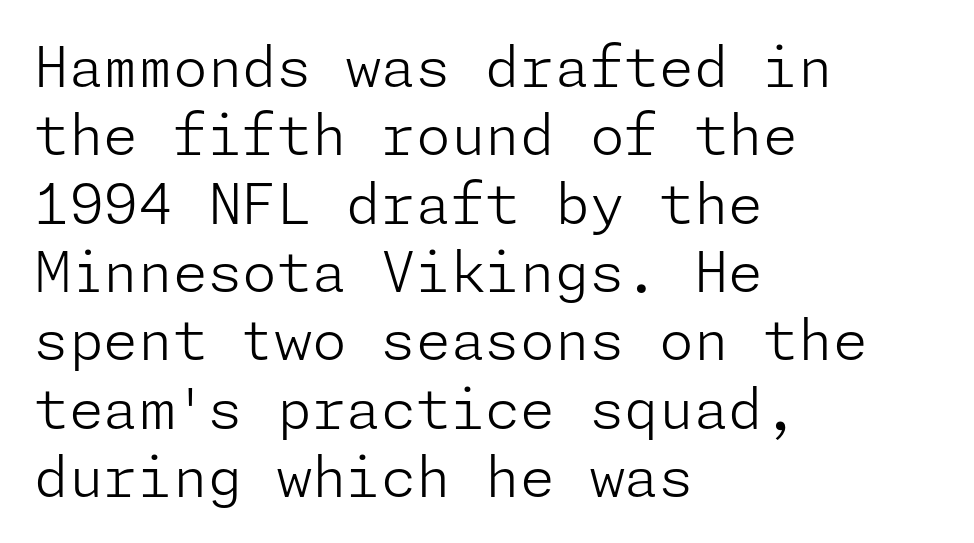
The image shows 56 px light sans-serif type, upright; set left-aligned, line spacing 1.22x, normal letter spacing, not underlined; low stroke contrast and a medium x-height.
